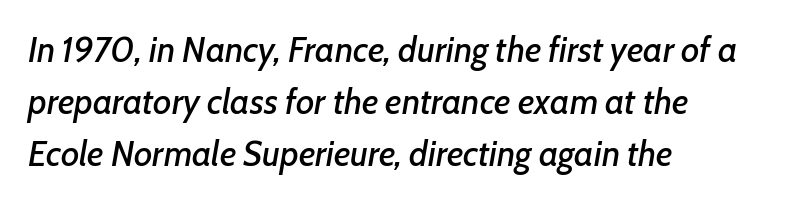
{"italic": "yes", "lean": "right", "slant_degrees": 7, "width": "normal", "stroke_contrast": "low", "x_height": "medium", "monospaced": "no", "underline": "no", "align": "left", "line_spacing": "normal", "line_spacing_ratio": 1.49, "letter_spacing": "normal", "letter_spacing_em": 0.0, "glyph_px": 35}
